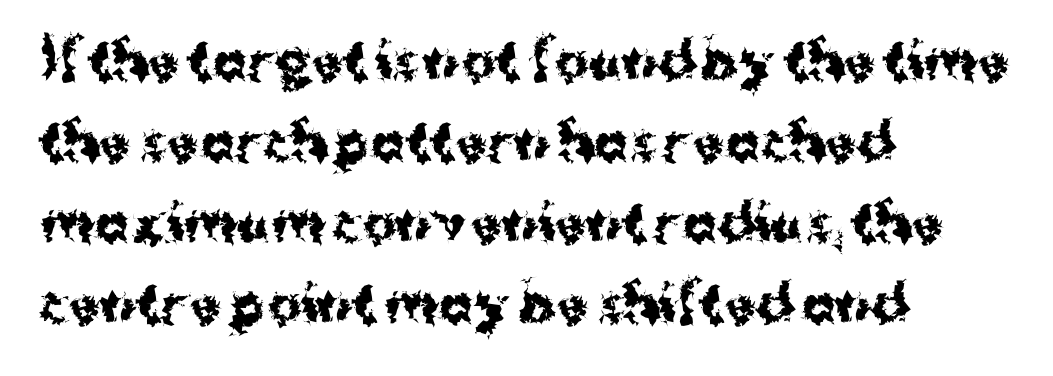
{"serif": "no", "italic": "no", "bold": "yes", "weight": "bold", "width": "normal", "stroke_contrast": "medium", "x_height": "medium", "monospaced": "no", "underline": "no", "align": "left", "line_spacing": "normal", "line_spacing_ratio": 1.59, "letter_spacing": "normal", "letter_spacing_em": 0.0, "glyph_px": 51}
